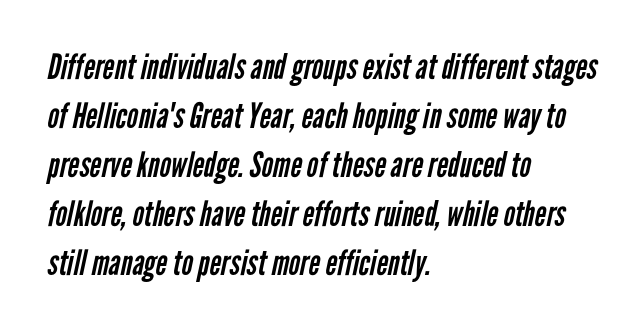
The image shows 35 px regular-weight, condensed sans-serif type; set left-aligned, normal line spacing (1.4x), normal letter spacing, not underlined; low stroke contrast and a medium x-height.
